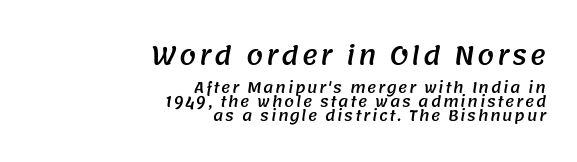
The image shows 24 px text type; set right-aligned, tight line spacing (0.99x), not underlined; the first (top) block is 1.71x larger.
